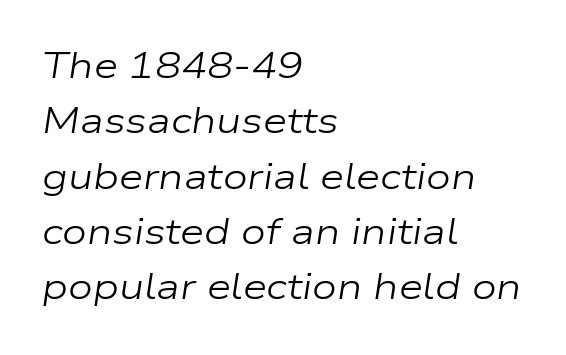
The image shows 35 px regular-weight, wide type, italic (leaning right); set left-aligned, normal line spacing (1.58x), normal letter spacing, not underlined; low stroke contrast and a medium x-height.
